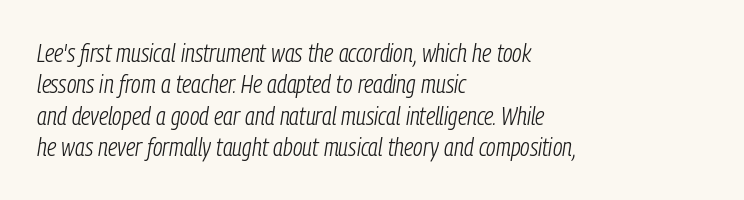
The passage shown has conventional tracking throughout. The baseline area is clear. You can tell it's italic because the verticals aren't actually vertical. Compared with typical paragraphs, the rows here are spaced about the same.
